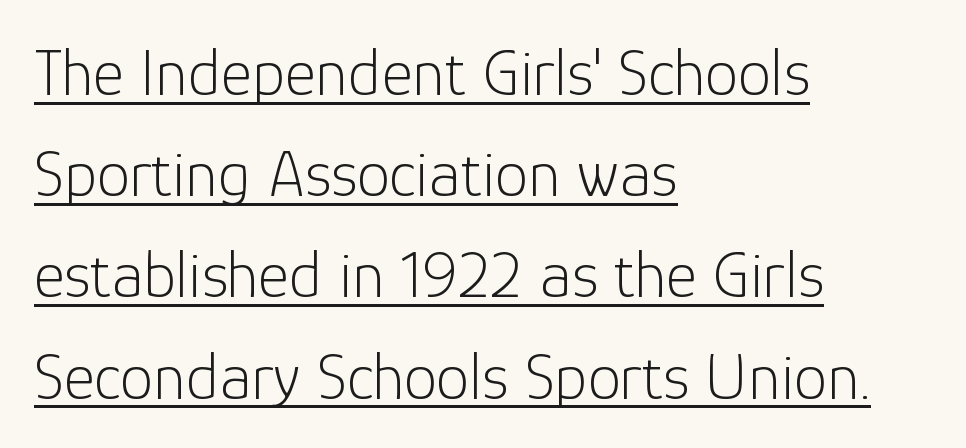
{"serif": "no", "italic": "no", "bold": "no", "weight": "light", "width": "normal", "stroke_contrast": "low", "x_height": "medium", "monospaced": "no", "underline": "yes", "align": "left", "line_spacing": "normal", "line_spacing_ratio": 1.51, "letter_spacing": "normal", "letter_spacing_em": 0.0, "glyph_px": 67}
